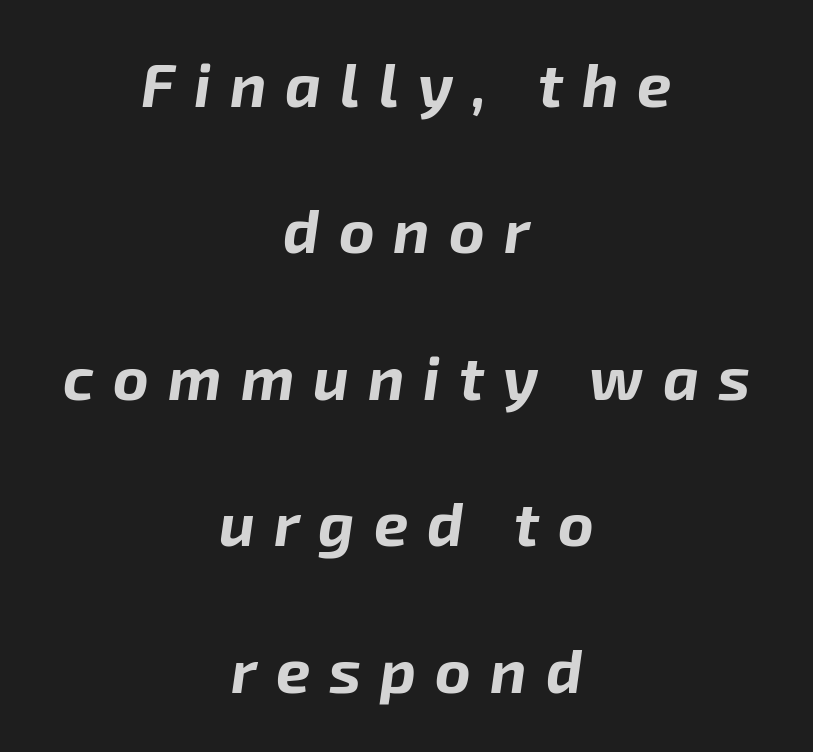
Compared with a flush-left layout, this one balances lines on the center instead. The passage shown is typed in a proportional face where columns would drift. The text carries the slant typical of an italic or oblique font. Does the weight exceed regular? Yes, all the way to bold. Look at the tracking — it's clearly loosened, letters drifting apart.
